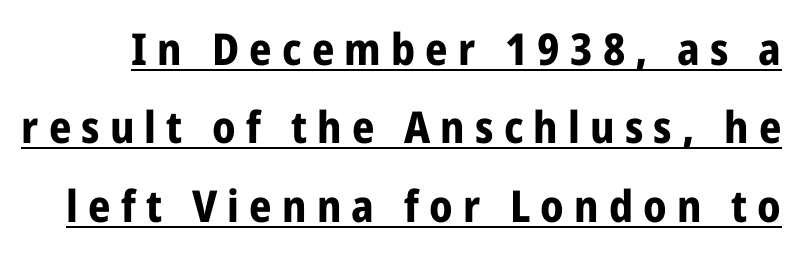
Q: Is the text bold? A: Yes.
Q: Is the text italic (slanted)? A: No, it is upright.
Q: Is the typeface a serif or a sans-serif typeface? A: Sans-serif.
Q: Is the text underlined? A: Yes.
Q: Is the spacing between letters normal or unusually wide? A: Unusually wide.
Q: Width (condensed, normal, or wide)? A: Condensed.
Q: Stroke contrast? A: Low.
Q: x-height? A: Medium.
Q: Monospaced? A: No.
